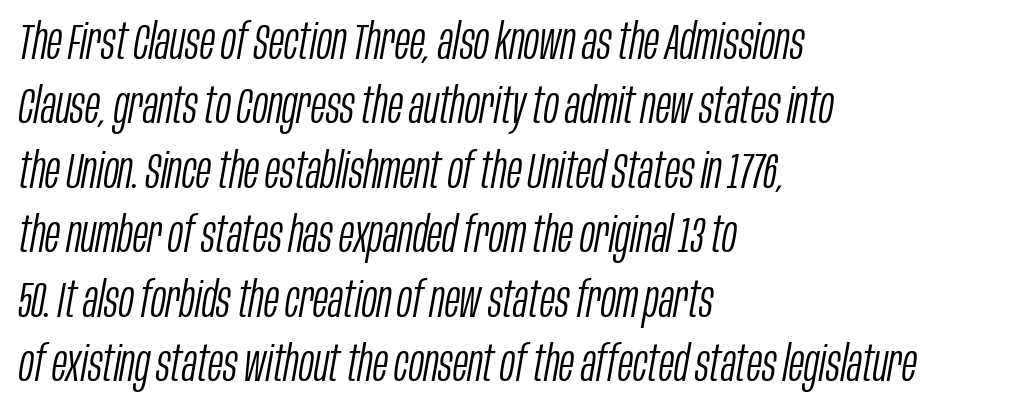
The image shows 50 px light, condensed type, italic (leaning right); set left-aligned, normal line spacing (1.29x), normal letter spacing, not underlined; low stroke contrast and a large x-height.
